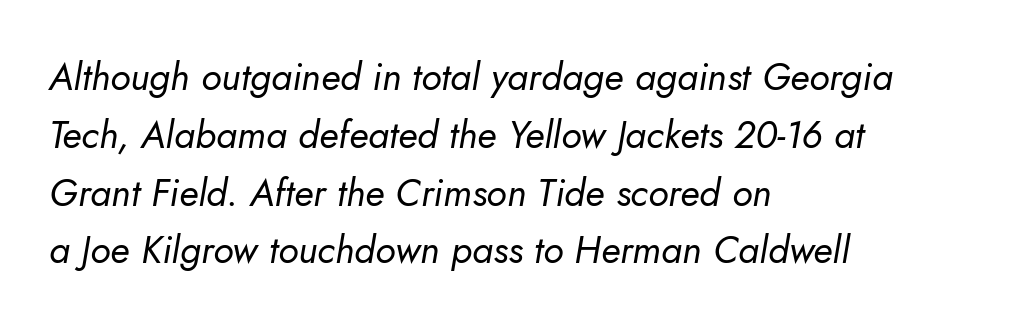
Q: Is the text bold? A: No.
Q: Is the text italic (slanted)? A: Yes, it leans right by about 10 degrees.
Q: Is the text underlined? A: No.
Q: How is the paragraph aligned? A: Left-aligned.
Q: Is the spacing between letters normal or unusually wide? A: Normal.
Q: Is the spacing between lines tight, normal or loose? A: Normal.
Q: Width (condensed, normal, or wide)? A: Normal.
Q: Stroke contrast? A: Low.
Q: x-height? A: Small.
Q: Monospaced? A: No.
